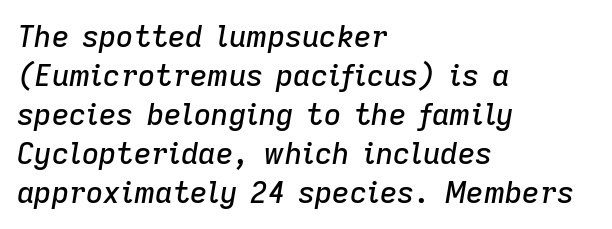
The image shows 30 px text type, italic (leaning right); set left-aligned, normal line spacing (1.3x), normal letter spacing, not underlined; low stroke contrast and a medium x-height.
